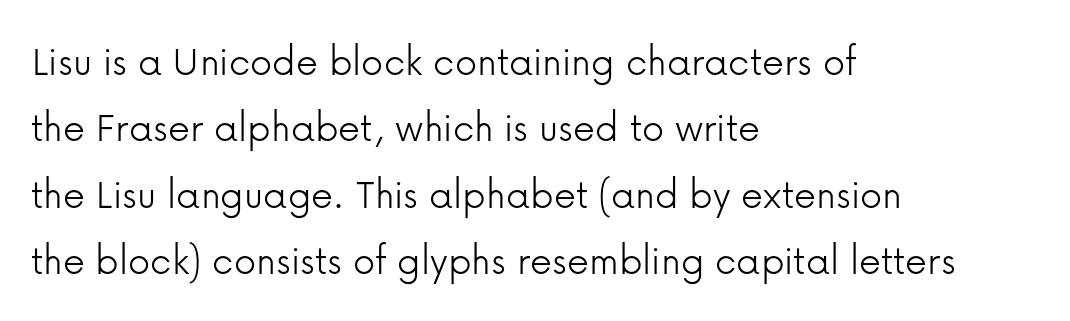
{"serif": "no", "italic": "no", "bold": "no", "weight": "light", "width": "normal", "stroke_contrast": "low", "x_height": "medium", "monospaced": "no", "underline": "no", "align": "left", "line_spacing": "normal", "line_spacing_ratio": 1.51, "letter_spacing": "normal", "letter_spacing_em": 0.0, "glyph_px": 44}
